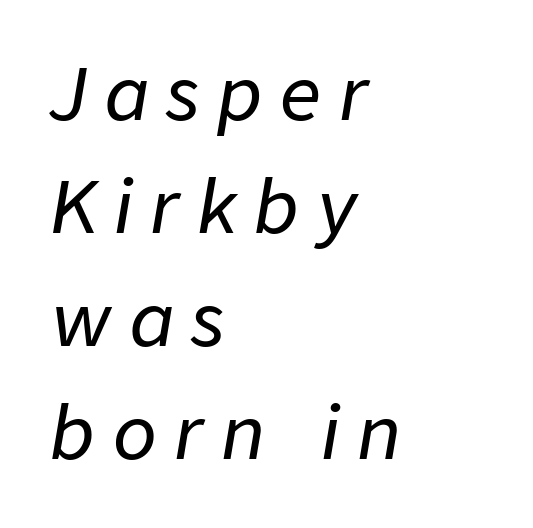
Q: Is the text italic (slanted)? A: Yes, it leans right by about 9 degrees.
Q: Is the text underlined? A: No.
Q: How is the paragraph aligned? A: Left-aligned.
Q: Is the spacing between letters normal or unusually wide? A: Unusually wide.
Q: Is the spacing between lines tight, normal or loose? A: Normal.
Q: Width (condensed, normal, or wide)? A: Normal.
Q: Stroke contrast? A: Low.
Q: x-height? A: Medium.
Q: Monospaced? A: No.
